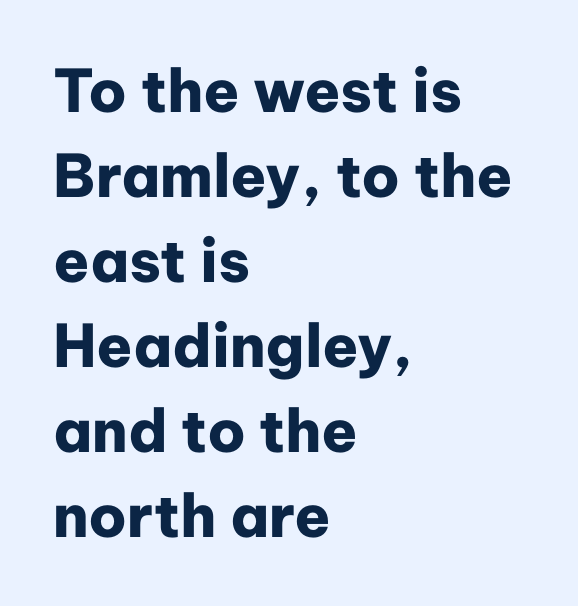
Q: Is the text bold? A: Yes.
Q: Is the text italic (slanted)? A: No, it is upright.
Q: Is the typeface a serif or a sans-serif typeface? A: Sans-serif.
Q: Is the text underlined? A: No.
Q: How is the paragraph aligned? A: Left-aligned.
Q: Is the spacing between letters normal or unusually wide? A: Normal.
Q: Is the spacing between lines tight, normal or loose? A: Normal.
Q: Width (condensed, normal, or wide)? A: Normal.
Q: Stroke contrast? A: Low.
Q: x-height? A: Medium.
Q: Monospaced? A: No.
